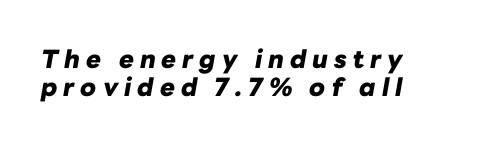
The image shows 25 px bold type, italic (leaning right); set tight line spacing (1.13x), unusually wide letter spacing (+0.24 em), not underlined.
